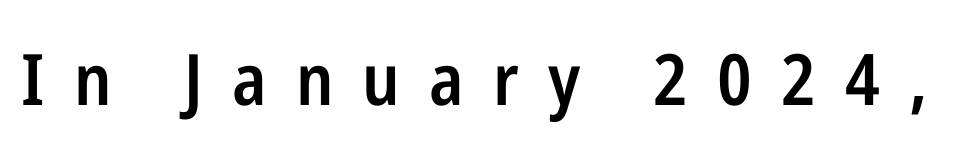
The image shows 71 px semibold, condensed sans-serif type, upright; set unusually wide letter spacing (+0.41 em), not underlined; low stroke contrast and a medium x-height.
